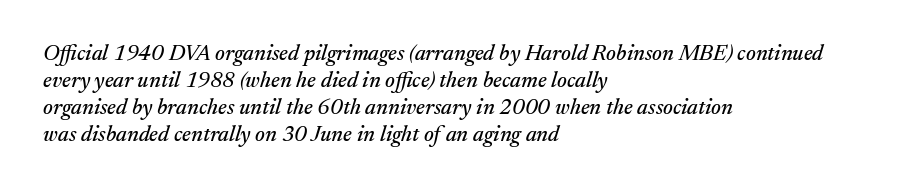
The image shows 22 px text type, italic (leaning right); set left-aligned, line spacing 1.23x, normal letter spacing, not underlined.
